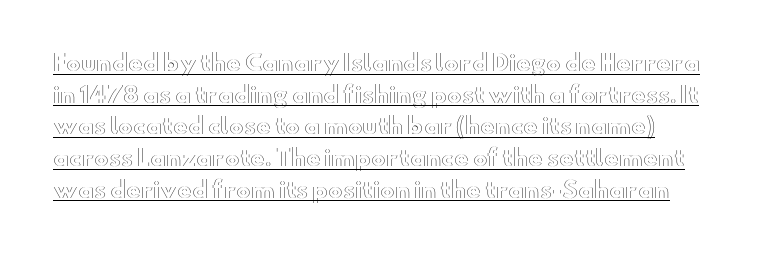
The image shows 22 px text type, upright; set left-aligned, normal line spacing (1.44x), normal letter spacing, underlined.
